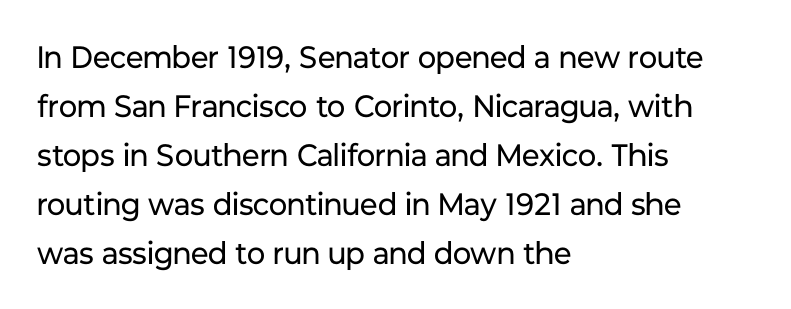
{"serif": "no", "italic": "no", "bold": "no", "weight": "regular", "width": "normal", "stroke_contrast": "low", "x_height": "medium", "monospaced": "no", "underline": "no", "align": "left", "line_spacing": "normal", "line_spacing_ratio": 1.58, "letter_spacing": "normal", "letter_spacing_em": 0.0, "glyph_px": 31}
